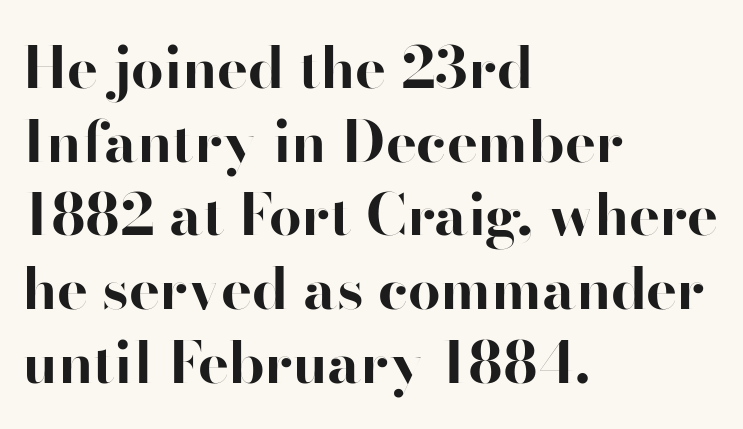
The image shows 58 px bold sans-serif type, upright; set left-aligned, normal line spacing (1.27x), normal letter spacing, not underlined; high stroke contrast and a small x-height.
